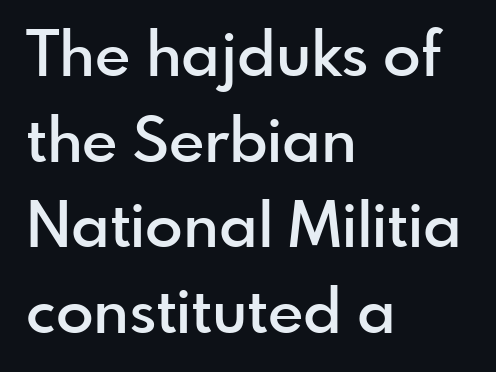
Check the space under the baseline: it is left empty. A normal amount of white space separates one row of letters from the next. The letters sit at their default tracking, neither squeezed nor spread. Spacing verdict: proportional, widths tailored to each character.
